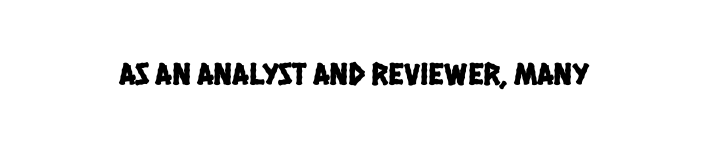
The space directly below the letters is spotless. Look at the tracking — it's just the regular setting, nothing added. Note the varied advance widths — an 'i' is clearly narrower than an 'm'. Is this a sans? Yes — the strokes have no serifs.
